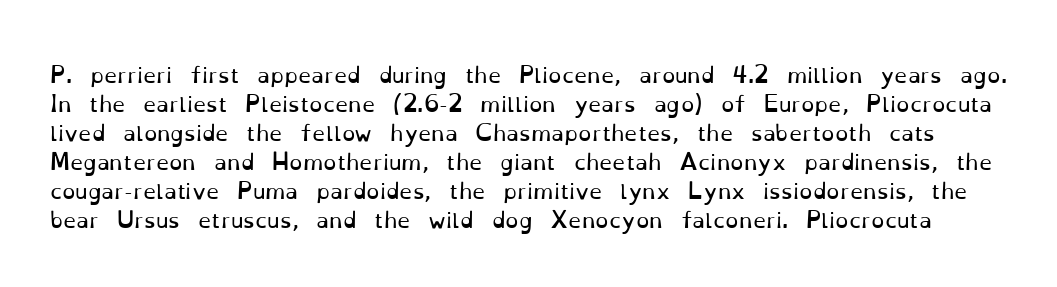
Q: Is the text bold? A: No.
Q: Is the text italic (slanted)? A: No, it is upright.
Q: Is the text underlined? A: No.
Q: Is the spacing between letters normal or unusually wide? A: Normal.
Q: Is the spacing between lines tight, normal or loose? A: Normal.
